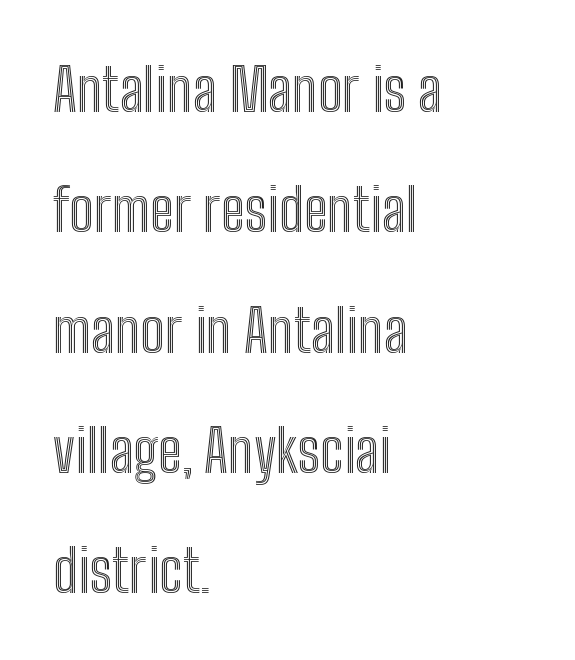
{"italic": "no", "width": "condensed", "x_height": "medium", "monospaced": "no", "underline": "no", "align": "left", "line_spacing": "loose", "line_spacing_ratio": 2.04, "letter_spacing": "normal", "letter_spacing_em": 0.0, "glyph_px": 59}
